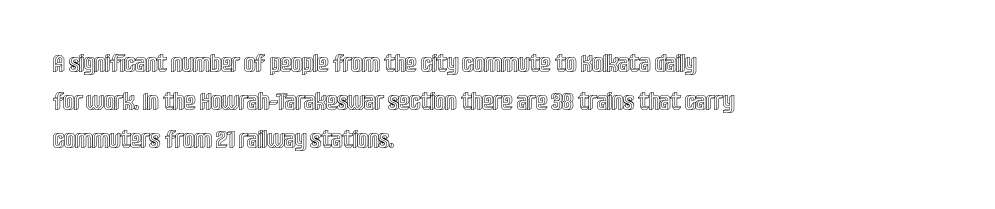
{"italic": "no", "underline": "no", "align": "left", "line_spacing": "normal", "line_spacing_ratio": 1.53, "letter_spacing": "normal", "letter_spacing_em": 0.0, "glyph_px": 25}
